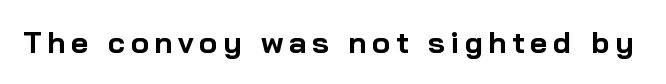
Q: Is the text bold? A: Yes.
Q: Is the text italic (slanted)? A: No, it is upright.
Q: Is the typeface a serif or a sans-serif typeface? A: Sans-serif.
Q: Is the text underlined? A: No.
Q: Width (condensed, normal, or wide)? A: Normal.
Q: Stroke contrast? A: Low.
Q: x-height? A: Medium.
Q: Monospaced? A: No.
